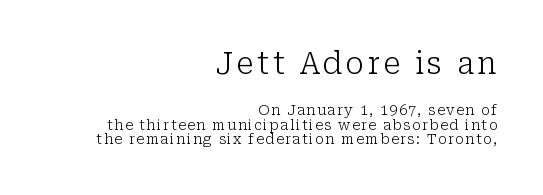
The image shows 30 px light serif type, upright; set right-aligned, tight line spacing (1.06x), not underlined; the first (top) block is 2.14x larger; low stroke contrast and a medium x-height.
